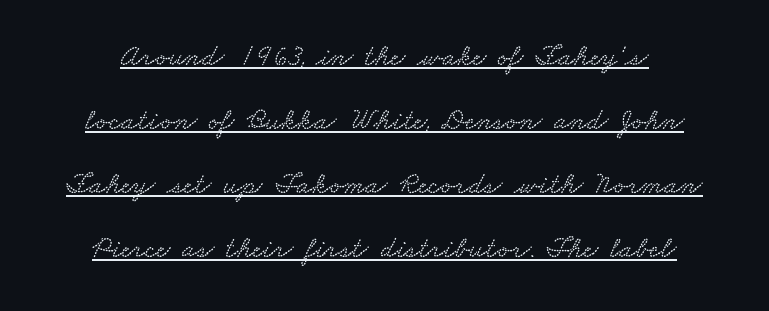
The image shows 30 px wide type; set loose line spacing (2.13x), normal letter spacing, underlined; low stroke contrast and a small x-height.
